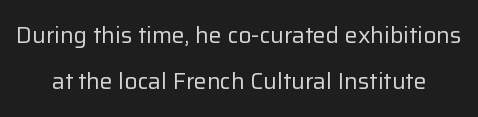
The image shows 23 px text type, upright; set loose line spacing (2.01x), normal letter spacing, not underlined.
